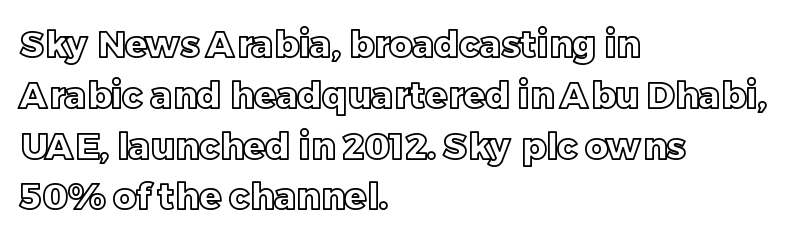
Words float on clear page, feet unadorned. The typography opts for an upright posture over an oblique one. Varying glyph widths throughout — classic text-font behaviour. The letterforms sit shoulder to shoulder at normal distance.
